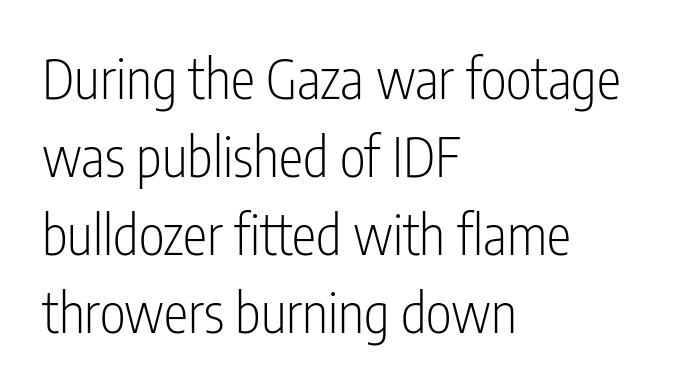
{"serif": "no", "italic": "no", "bold": "no", "weight": "light", "width": "condensed", "stroke_contrast": "low", "x_height": "medium", "monospaced": "no", "underline": "no", "align": "left", "line_spacing": "normal", "line_spacing_ratio": 1.42, "letter_spacing": "normal", "letter_spacing_em": 0.0, "glyph_px": 55}
